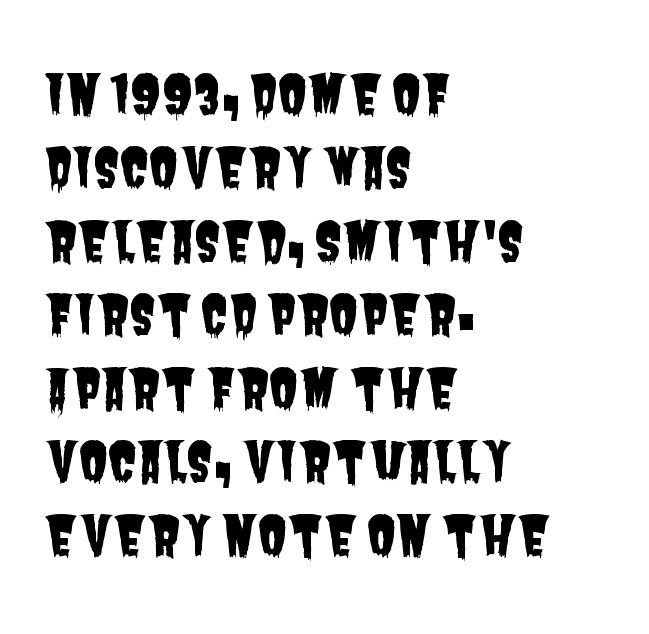
Short and long lines alike share a common starting point at left. Examine the stroke ends and you'll find no serifs. Vertical spacing — default. Each letter keeps its own natural width here, so spacing adapts to shape. Tracking value appears to be zero — textbook default spacing. Only glyphs here, with clear space below each row.
